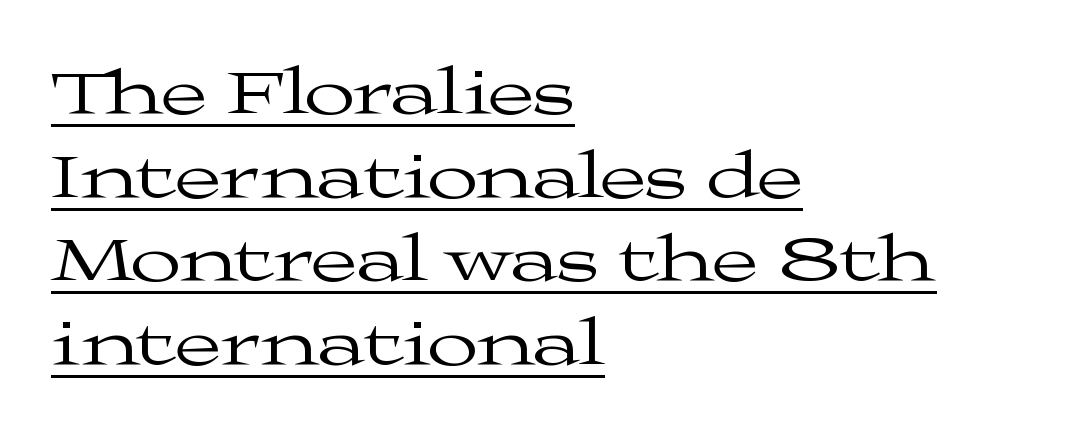
Q: Is the text bold? A: No.
Q: Is the text italic (slanted)? A: No, it is upright.
Q: Is the typeface a serif or a sans-serif typeface? A: Serif.
Q: Is the text underlined? A: Yes.
Q: How is the paragraph aligned? A: Left-aligned.
Q: Is the spacing between letters normal or unusually wide? A: Normal.
Q: Is the spacing between lines tight, normal or loose? A: Normal.
Q: Width (condensed, normal, or wide)? A: Wide.
Q: Stroke contrast? A: Medium.
Q: x-height? A: Medium.
Q: Monospaced? A: No.
